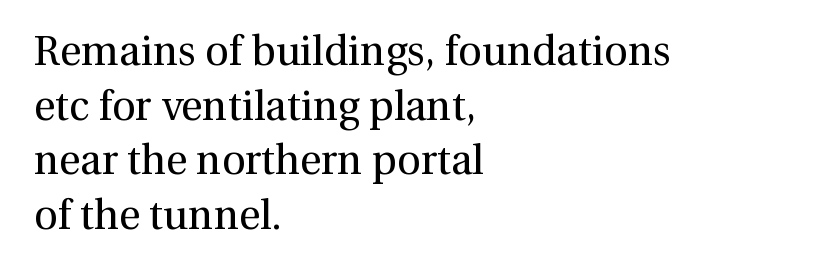
Q: Is the text bold? A: No.
Q: Is the text italic (slanted)? A: No, it is upright.
Q: Is the typeface a serif or a sans-serif typeface? A: Serif.
Q: Is the text underlined? A: No.
Q: How is the paragraph aligned? A: Left-aligned.
Q: Is the spacing between letters normal or unusually wide? A: Normal.
Q: Is the spacing between lines tight, normal or loose? A: Normal.
Q: Width (condensed, normal, or wide)? A: Normal.
Q: x-height? A: Medium.
Q: Monospaced? A: No.
